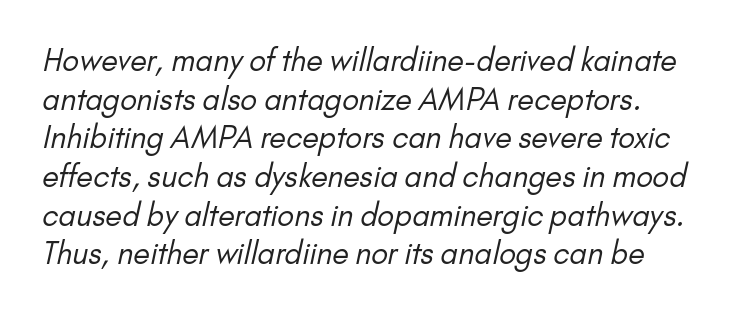
The image shows 30 px regular-weight sans-serif type; set left-aligned, normal line spacing (1.29x), normal letter spacing, not underlined; low stroke contrast and a small x-height.
